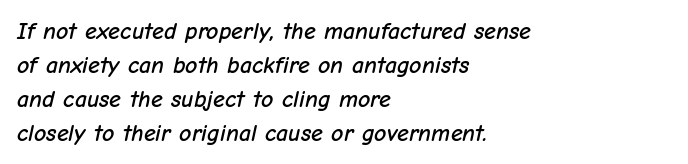
Q: Is the text italic (slanted)? A: Yes, it leans right by about 12 degrees.
Q: Is the text underlined? A: No.
Q: How is the paragraph aligned? A: Left-aligned.
Q: Is the spacing between letters normal or unusually wide? A: Normal.
Q: Is the spacing between lines tight, normal or loose? A: Normal.
